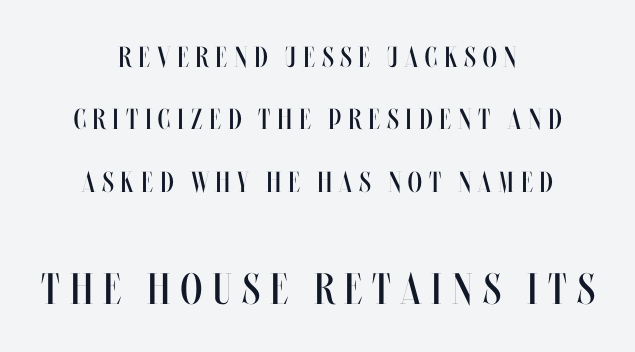
{"italic": "no", "bold": "no", "weight": "regular", "width": "condensed", "stroke_contrast": "medium", "x_height": "large", "monospaced": "no", "underline": "no", "align": "center", "line_spacing": "loose", "line_spacing_ratio": 2.15, "letter_spacing": "wide", "letter_spacing_em": 0.23, "larger_block": "second", "size_ratio": 1.52, "glyph_px": 44}
